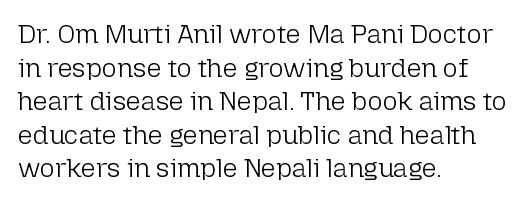
Interline gaps are of average width in this sample. In terms of posture, this sample is upright. Teacher's note: observe the even left margin — that is flush-left alignment. The cut favours lightness, reaching ordinary text weight at its darkest.
